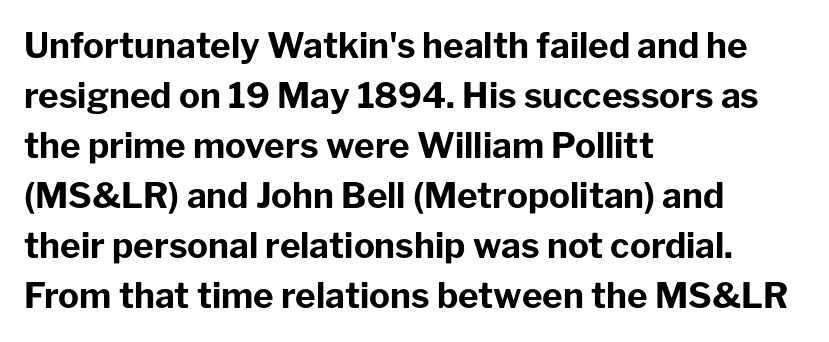
The image shows 35 px bold sans-serif type, upright; set left-aligned, normal line spacing (1.43x), normal letter spacing, not underlined; low stroke contrast and a medium x-height.
